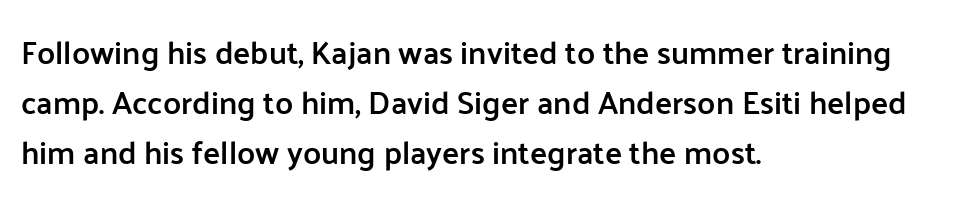
The image shows 32 px semibold sans-serif type, upright; set left-aligned, normal line spacing (1.57x), normal letter spacing, not underlined; low stroke contrast and a medium x-height.
